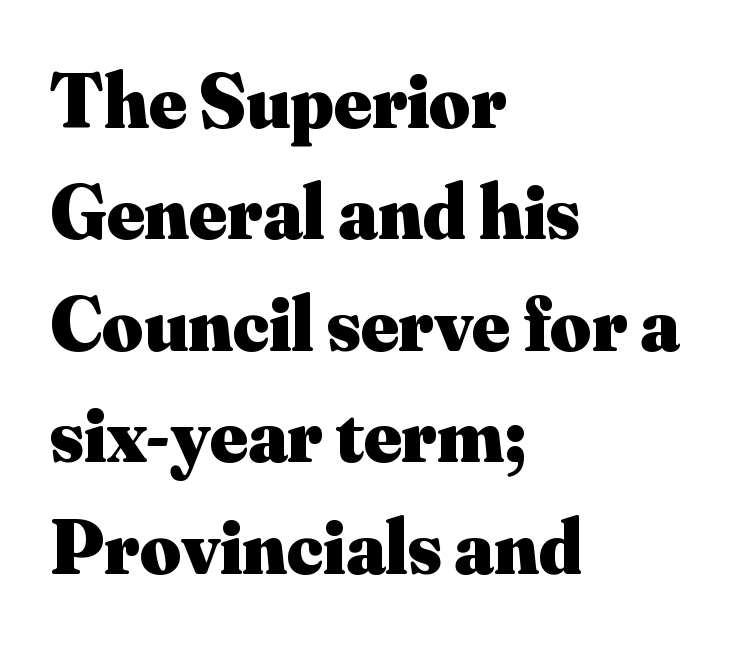
What kind of face is this? One with serifs. This is roman type, the default non-slanted kind. Casual observation: everything's shoved over to the left. Plain, unruled lines of type. Varying glyph widths throughout — classic text-font behaviour. Summary of vertical rhythm: regular, with standard interline spacing.
